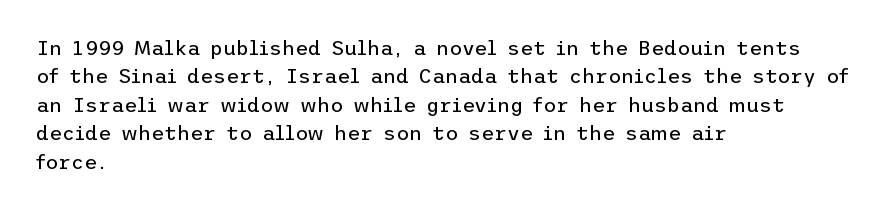
Glyph-to-glyph distance matches everyday printed text. One glance says typical: line gaps are just what's usual. A bare baseline throughout the passage. Does the lettering tilt? It doesn't — this is upright.
